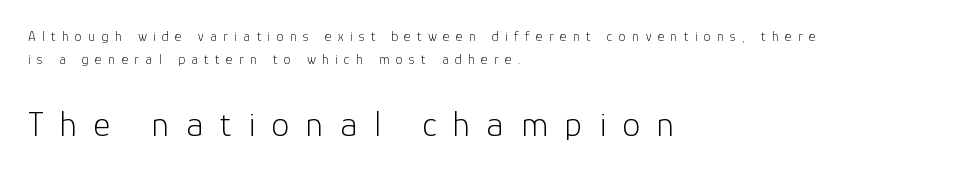
Q: Is the text bold? A: No.
Q: Is the text italic (slanted)? A: No, it is upright.
Q: Is the typeface a serif or a sans-serif typeface? A: Sans-serif.
Q: Is the text underlined? A: No.
Q: How is the paragraph aligned? A: Left-aligned.
Q: Is the spacing between letters normal or unusually wide? A: Unusually wide.
Q: Is the spacing between lines tight, normal or loose? A: Normal.
Q: Which block of text is set in a larger size, the first (top) or the second (bottom)? A: The second (bottom) one.
Q: Width (condensed, normal, or wide)? A: Normal.
Q: Stroke contrast? A: Low.
Q: x-height? A: Medium.
Q: Monospaced? A: No.
